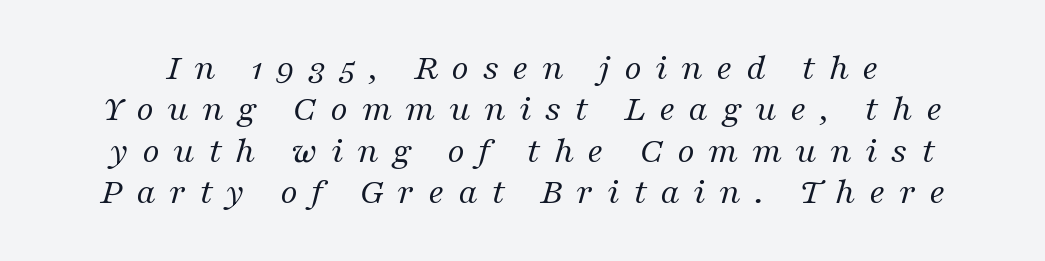
Q: Is the text bold? A: No.
Q: Is the text italic (slanted)? A: Yes, it leans right by about 16 degrees.
Q: Is the typeface a serif or a sans-serif typeface? A: Serif.
Q: Is the text underlined? A: No.
Q: Is the spacing between letters normal or unusually wide? A: Unusually wide.
Q: Is the spacing between lines tight, normal or loose? A: Tight.
Q: Width (condensed, normal, or wide)? A: Normal.
Q: Stroke contrast? A: Medium.
Q: x-height? A: Medium.
Q: Monospaced? A: No.
